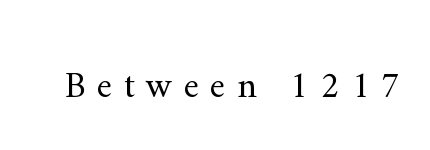
{"serif": "yes", "italic": "no", "bold": "no", "weight": "regular", "width": "normal", "stroke_contrast": "medium", "x_height": "small", "monospaced": "no", "underline": "no", "letter_spacing": "wide", "letter_spacing_em": 0.3, "glyph_px": 37}
